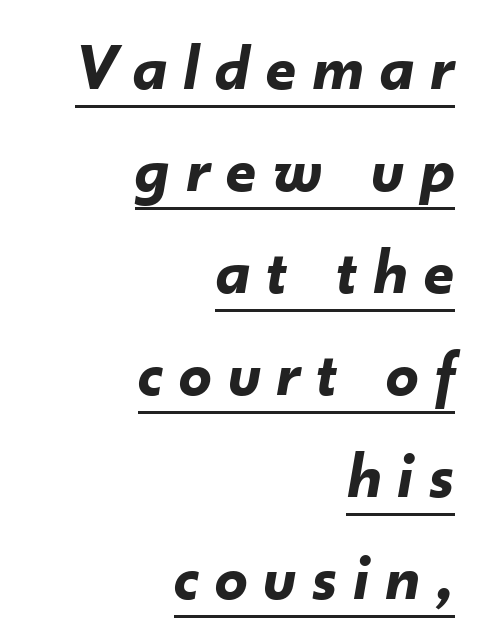
Q: Is the text bold? A: Yes.
Q: Is the text italic (slanted)? A: Yes, it leans right by about 10 degrees.
Q: Is the text underlined? A: Yes.
Q: How is the paragraph aligned? A: Right-aligned.
Q: Is the spacing between letters normal or unusually wide? A: Unusually wide.
Q: Is the spacing between lines tight, normal or loose? A: Normal.
Q: Width (condensed, normal, or wide)? A: Normal.
Q: Stroke contrast? A: Low.
Q: x-height? A: Small.
Q: Monospaced? A: No.
